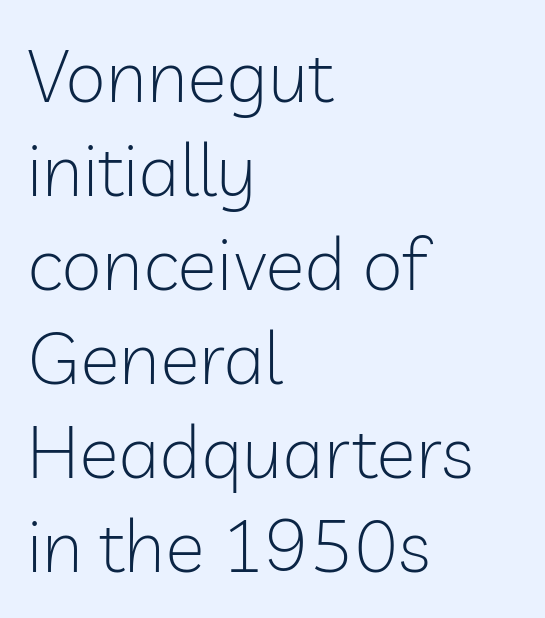
Q: Is the text bold? A: No.
Q: Is the text italic (slanted)? A: No, it is upright.
Q: Is the typeface a serif or a sans-serif typeface? A: Sans-serif.
Q: Is the text underlined? A: No.
Q: How is the paragraph aligned? A: Left-aligned.
Q: Is the spacing between letters normal or unusually wide? A: Normal.
Q: Is the spacing between lines tight, normal or loose? A: Normal.
Q: Width (condensed, normal, or wide)? A: Normal.
Q: Stroke contrast? A: Low.
Q: x-height? A: Medium.
Q: Monospaced? A: No.
